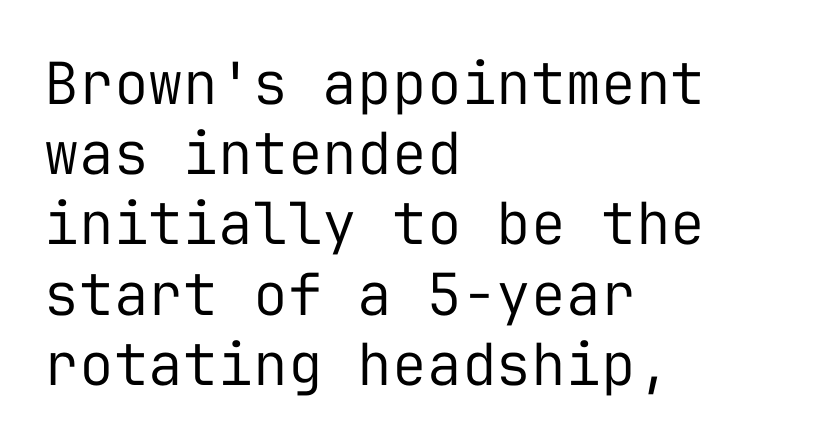
The image shows 58 px regular-weight sans-serif type, upright, monospaced; set left-aligned, line spacing 1.21x, normal letter spacing, not underlined; low stroke contrast and a medium x-height.
